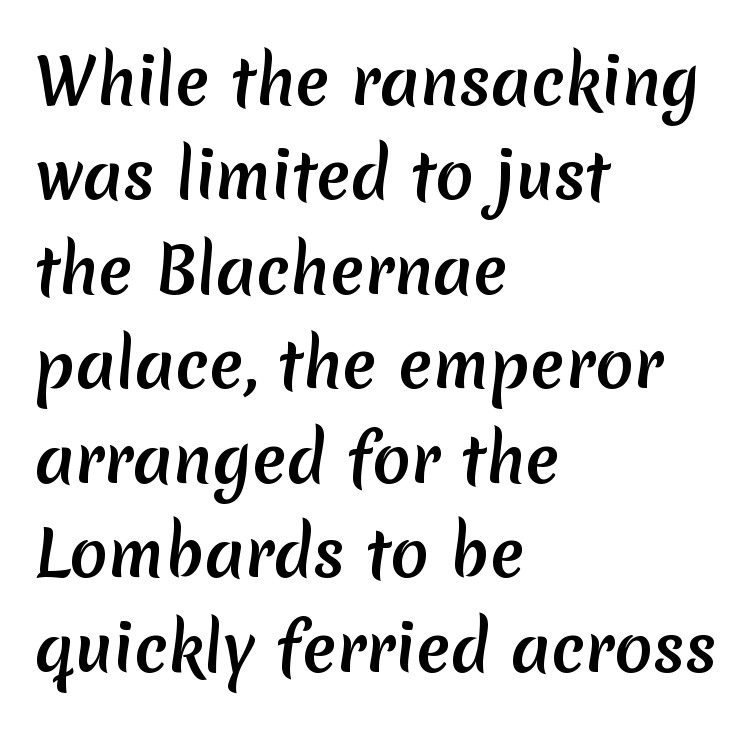
The designer went with a sans here, leaving each stem footless. Notice how descenders clear the ascenders below comfortably — that's standard leading. The rendering keeps characters at their native spacing. Type without underlining. Note the varied advance widths — an 'i' is clearly narrower than an 'm'.
